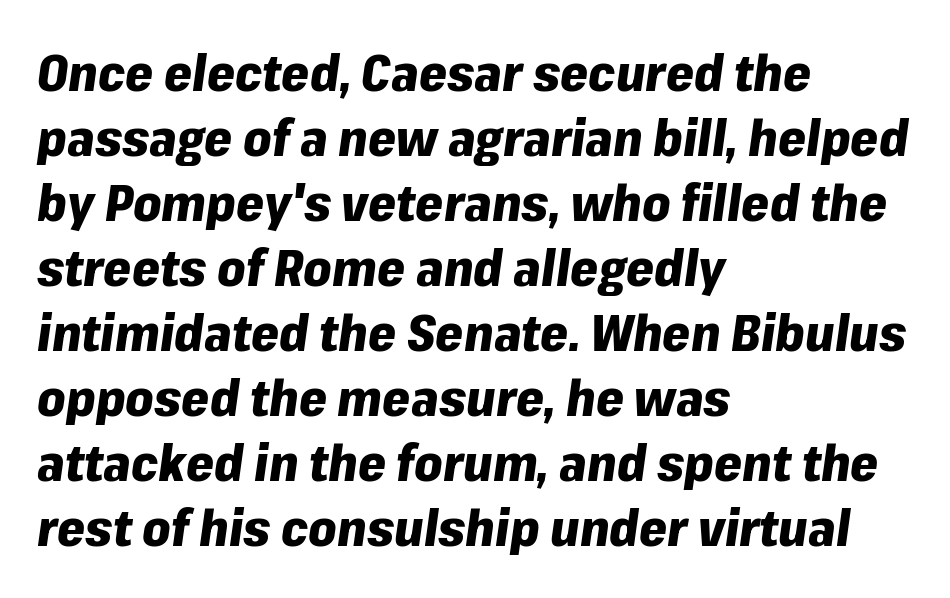
The image shows 50 px heavy type, italic (leaning right); set left-aligned, normal line spacing (1.3x), normal letter spacing, not underlined; low stroke contrast and a medium x-height.
